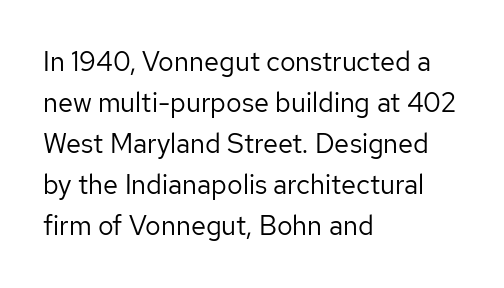
The image shows 27 px text type, upright; set left-aligned, normal line spacing (1.52x), normal letter spacing, not underlined.
